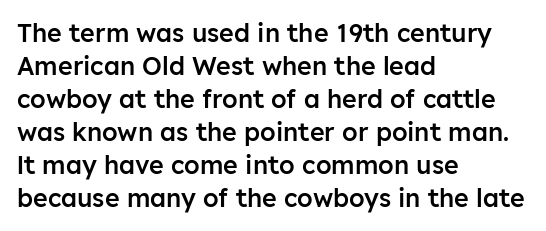
The image shows 25 px text type, upright; set left-aligned, normal line spacing (1.32x), normal letter spacing, not underlined.
